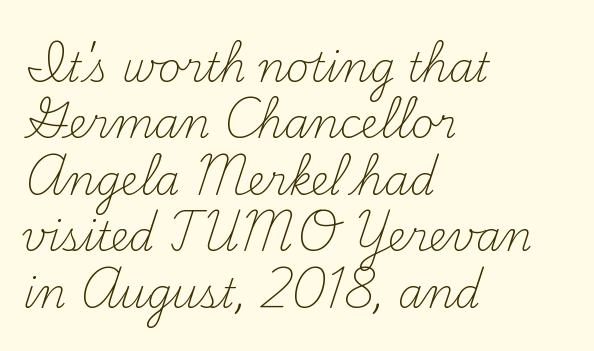
Q: Is the text bold? A: No.
Q: Is the text italic (slanted)? A: Yes.
Q: Is the text underlined? A: No.
Q: How is the paragraph aligned? A: Left-aligned.
Q: Is the spacing between letters normal or unusually wide? A: Normal.
Q: Is the spacing between lines tight, normal or loose? A: Normal.
Q: Width (condensed, normal, or wide)? A: Normal.
Q: Stroke contrast? A: Medium.
Q: x-height? A: Small.
Q: Monospaced? A: No.
